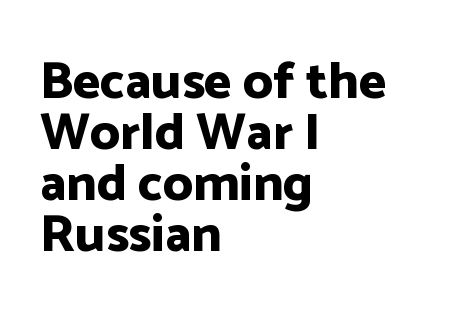
Descender tails drop into unmarked territory. Leading: reduced. The paragraph shown leans on its left margin. A dark, heavy texture on the line: the type is bold. This is the regular roman posture of the typeface. Is this a fixed-width face? No — the glyphs have proportional, varying widths.
